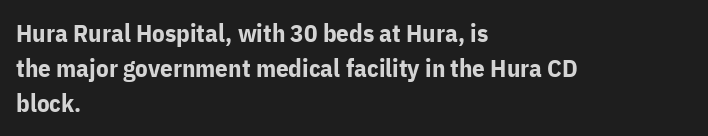
Q: Is the text bold? A: Yes.
Q: Is the text italic (slanted)? A: No, it is upright.
Q: Is the text underlined? A: No.
Q: How is the paragraph aligned? A: Left-aligned.
Q: Is the spacing between letters normal or unusually wide? A: Normal.
Q: Is the spacing between lines tight, normal or loose? A: Normal.
